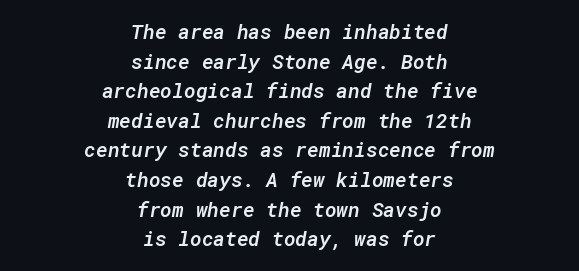
Students, observe: this is what conventionally led text looks like. Look at the tracking — it's just the regular setting, nothing added. Slightly chunky letters — semibold, I'd say, not full bold. The gap between lines stays unmarked. There's an unmistakable incline to the writing here. The passage is arranged like a title page — every line centered.
